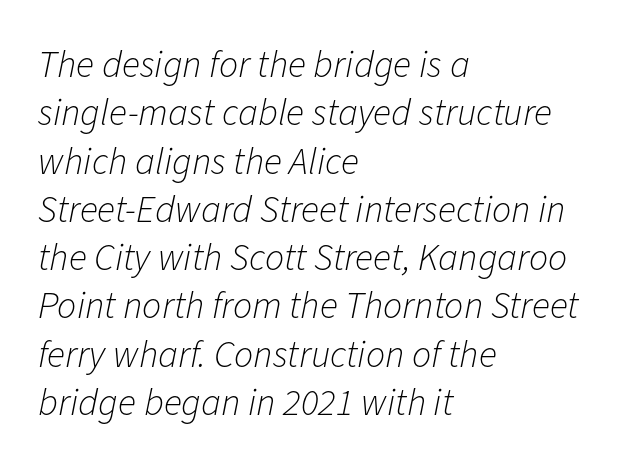
Q: Is the text bold? A: No.
Q: Is the text italic (slanted)? A: Yes, it leans right by about 11 degrees.
Q: Is the text underlined? A: No.
Q: How is the paragraph aligned? A: Left-aligned.
Q: Is the spacing between letters normal or unusually wide? A: Normal.
Q: Is the spacing between lines tight, normal or loose? A: Normal.
Q: Width (condensed, normal, or wide)? A: Normal.
Q: Stroke contrast? A: Low.
Q: x-height? A: Medium.
Q: Monospaced? A: No.
